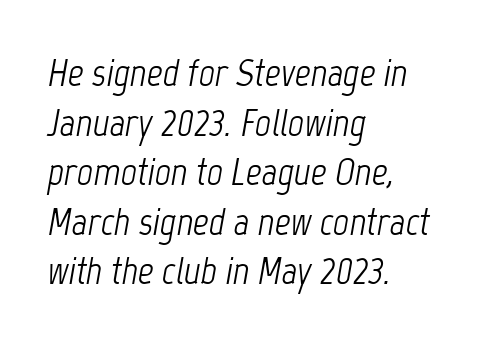
Q: Is the text bold? A: No.
Q: Is the text italic (slanted)? A: Yes, it leans right by about 12 degrees.
Q: Is the text underlined? A: No.
Q: How is the paragraph aligned? A: Left-aligned.
Q: Is the spacing between letters normal or unusually wide? A: Normal.
Q: Is the spacing between lines tight, normal or loose? A: Normal.
Q: Width (condensed, normal, or wide)? A: Condensed.
Q: Stroke contrast? A: Low.
Q: x-height? A: Medium.
Q: Monospaced? A: No.
